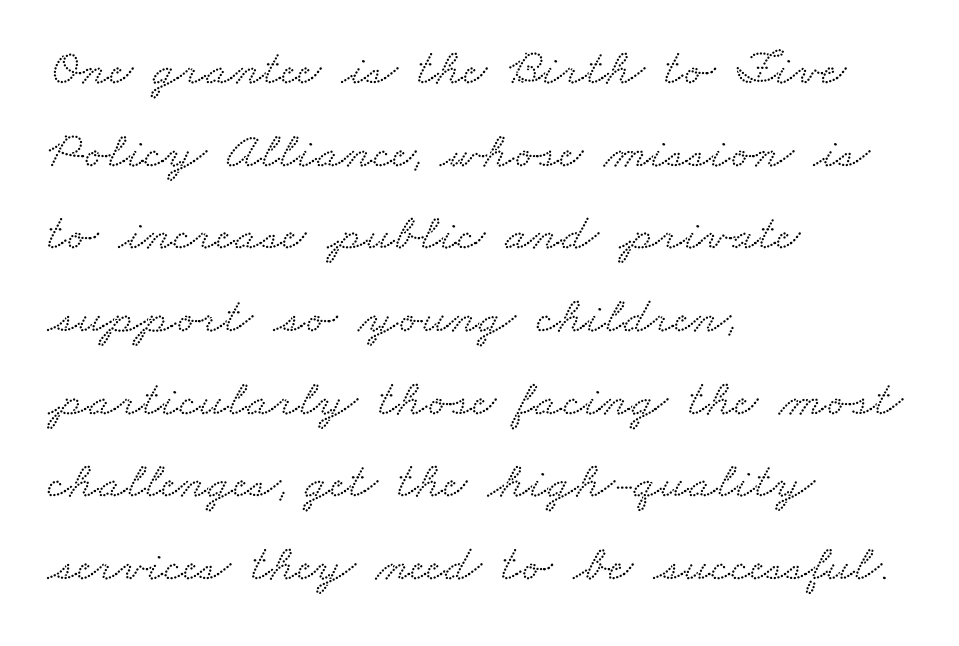
Q: Is the text underlined? A: No.
Q: How is the paragraph aligned? A: Left-aligned.
Q: Is the spacing between letters normal or unusually wide? A: Normal.
Q: Is the spacing between lines tight, normal or loose? A: Normal.
Q: Width (condensed, normal, or wide)? A: Wide.
Q: Stroke contrast? A: Low.
Q: x-height? A: Small.
Q: Monospaced? A: No.
